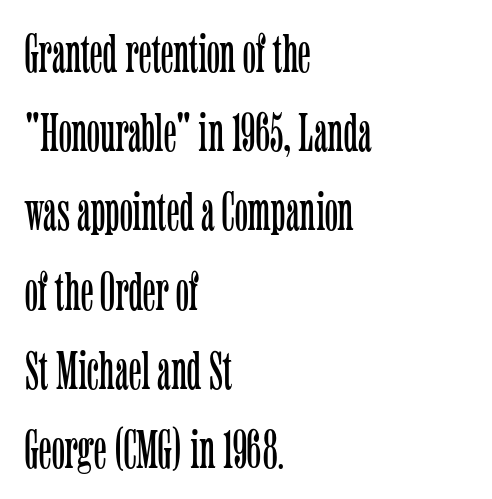
{"serif": "yes", "italic": "no", "bold": "no", "weight": "light", "width": "condensed", "stroke_contrast": "low", "x_height": "medium", "monospaced": "no", "underline": "no", "align": "left", "line_spacing": "normal", "line_spacing_ratio": 1.44, "letter_spacing": "normal", "letter_spacing_em": 0.0, "glyph_px": 55}
